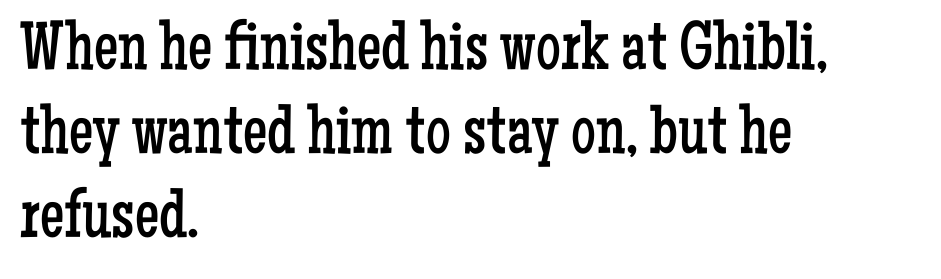
Q: Is the text bold? A: No.
Q: Is the text italic (slanted)? A: No, it is upright.
Q: Is the typeface a serif or a sans-serif typeface? A: Serif.
Q: Is the text underlined? A: No.
Q: How is the paragraph aligned? A: Left-aligned.
Q: Is the spacing between letters normal or unusually wide? A: Normal.
Q: Width (condensed, normal, or wide)? A: Condensed.
Q: Stroke contrast? A: Low.
Q: x-height? A: Medium.
Q: Monospaced? A: No.
